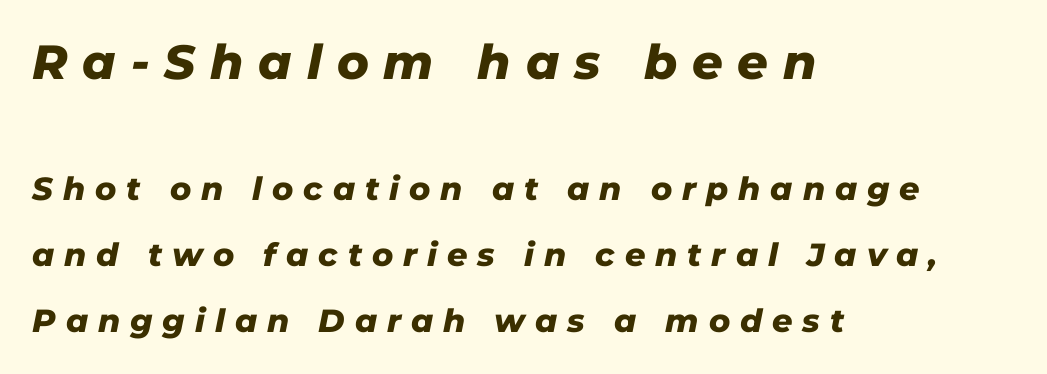
What stands out about the letter spacing? Its width — letters are far apart. Quick note: italic. Bare-footed words on every line. I'd describe the lettering as bold — thick and assertive. Visually, the top section dominates because its glyphs are scaled up. Horizontally, the lines are justified to the leading edge only.
